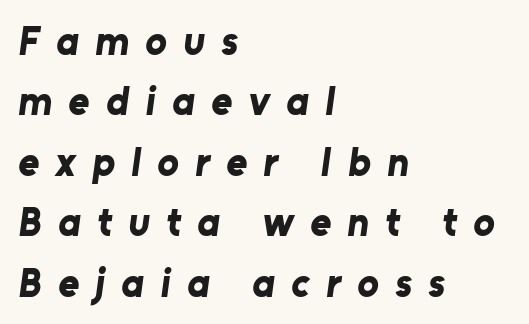
Q: Is the text bold? A: Yes.
Q: Is the typeface a serif or a sans-serif typeface? A: Sans-serif.
Q: Is the text underlined? A: No.
Q: How is the paragraph aligned? A: Left-aligned.
Q: Is the spacing between letters normal or unusually wide? A: Unusually wide.
Q: Is the spacing between lines tight, normal or loose? A: Normal.
Q: Width (condensed, normal, or wide)? A: Normal.
Q: Stroke contrast? A: Low.
Q: x-height? A: Medium.
Q: Monospaced? A: No.
